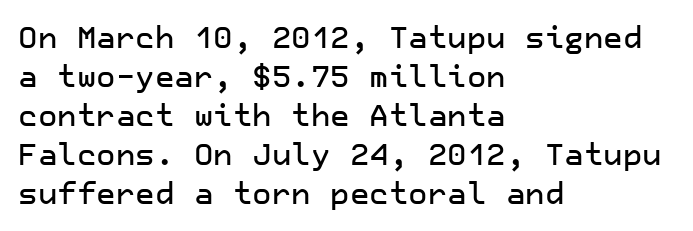
{"serif": "no", "italic": "no", "width": "normal", "stroke_contrast": "low", "x_height": "medium", "underline": "no", "align": "left", "line_spacing": "normal", "line_spacing_ratio": 1.3, "letter_spacing": "normal", "letter_spacing_em": 0.0, "glyph_px": 30}
